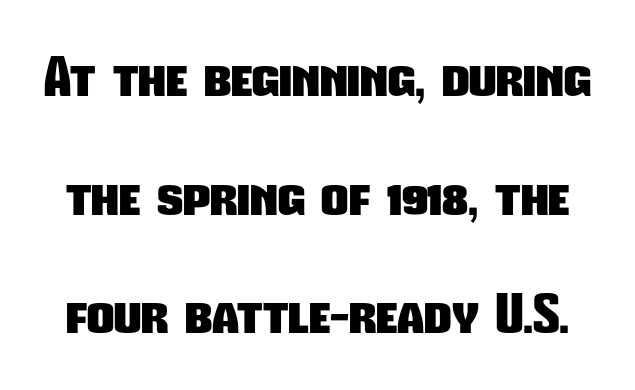
Q: Is the text bold? A: Yes.
Q: Is the typeface a serif or a sans-serif typeface? A: Sans-serif.
Q: Is the text underlined? A: No.
Q: Is the spacing between letters normal or unusually wide? A: Normal.
Q: Is the spacing between lines tight, normal or loose? A: Loose.
Q: Width (condensed, normal, or wide)? A: Condensed.
Q: Stroke contrast? A: Low.
Q: x-height? A: Medium.
Q: Monospaced? A: No.
